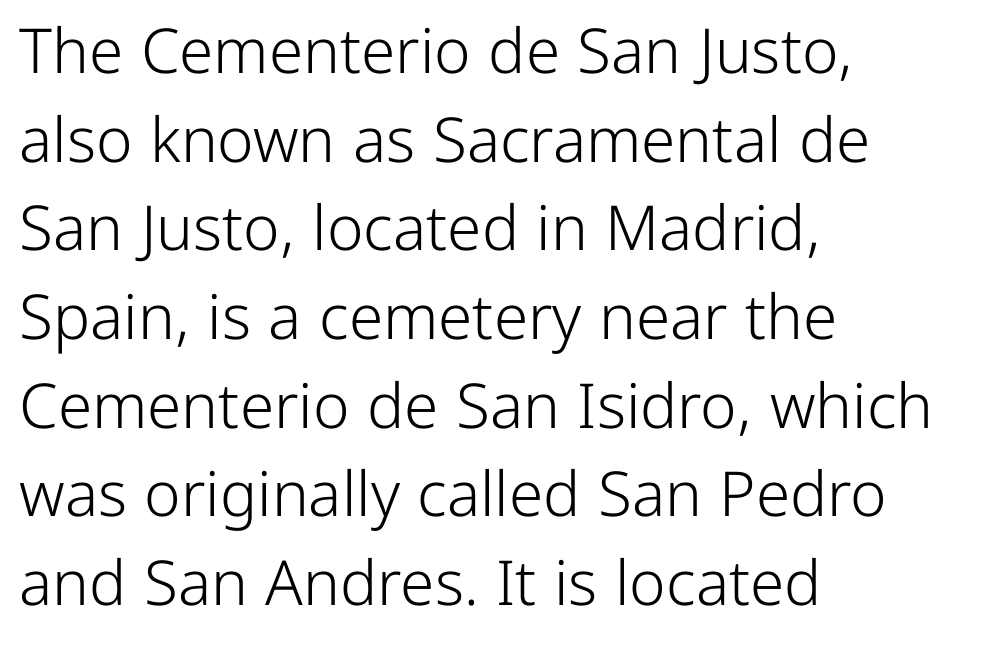
The image shows 62 px light sans-serif type, upright; set left-aligned, normal line spacing (1.43x), normal letter spacing, not underlined; low stroke contrast and a medium x-height.
